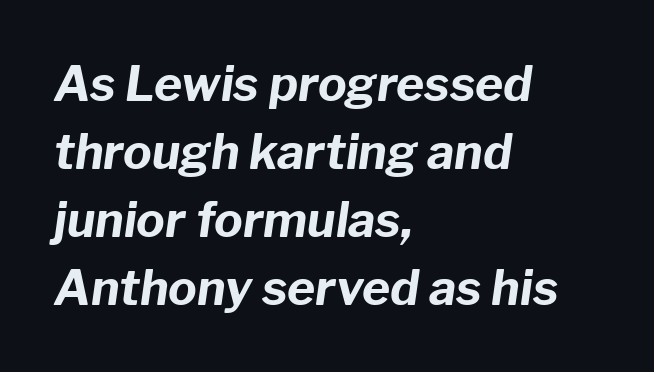
{"italic": "yes", "lean": "right", "slant_degrees": 8, "bold": "yes", "weight": "bold", "width": "normal", "stroke_contrast": "low", "x_height": "medium", "monospaced": "no", "underline": "no", "align": "left", "line_spacing": "normal", "line_spacing_ratio": 1.42, "letter_spacing": "normal", "letter_spacing_em": 0.0, "glyph_px": 48}
